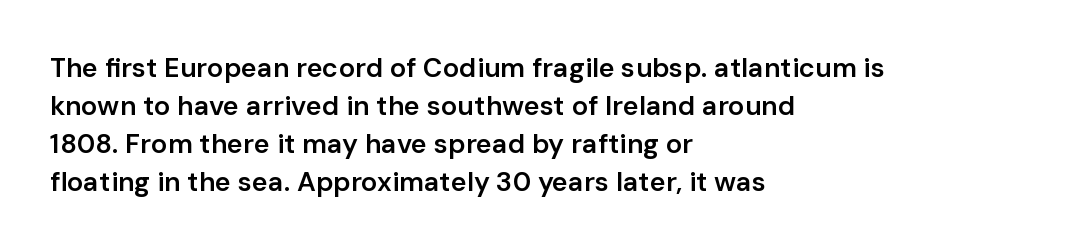
{"italic": "no", "bold": "semi", "underline": "no", "align": "left", "line_spacing": "normal", "line_spacing_ratio": 1.41, "letter_spacing": "normal", "letter_spacing_em": 0.0, "glyph_px": 27}
